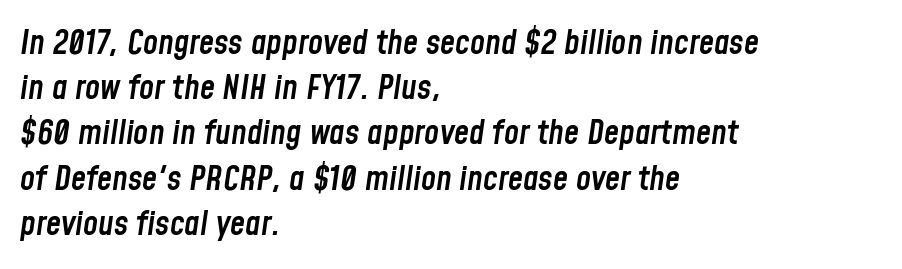
The image shows 34 px semibold, condensed type, italic (leaning right); set left-aligned, normal line spacing (1.33x), normal letter spacing, not underlined; low stroke contrast and a medium x-height.
